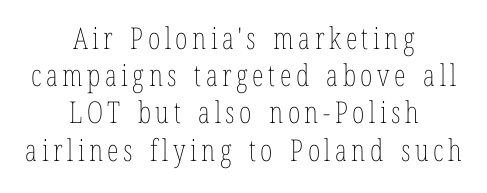
{"italic": "no", "bold": "no", "weight": "thin", "width": "condensed", "stroke_contrast": "low", "x_height": "medium", "monospaced": "no", "underline": "no", "align": "center", "line_spacing_ratio": 1.24, "glyph_px": 30}
